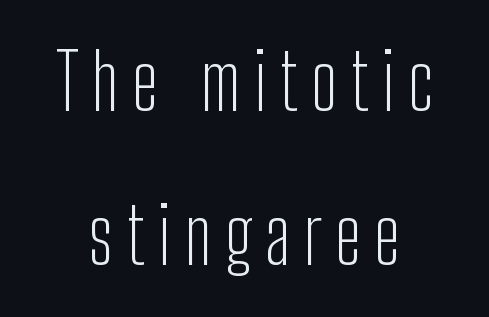
Q: Is the text bold? A: No.
Q: Is the text italic (slanted)? A: No, it is upright.
Q: Is the typeface a serif or a sans-serif typeface? A: Sans-serif.
Q: Is the text underlined? A: No.
Q: How is the paragraph aligned? A: Centered.
Q: Is the spacing between lines tight, normal or loose? A: Loose.
Q: Width (condensed, normal, or wide)? A: Condensed.
Q: Stroke contrast? A: Low.
Q: x-height? A: Medium.
Q: Monospaced? A: No.
